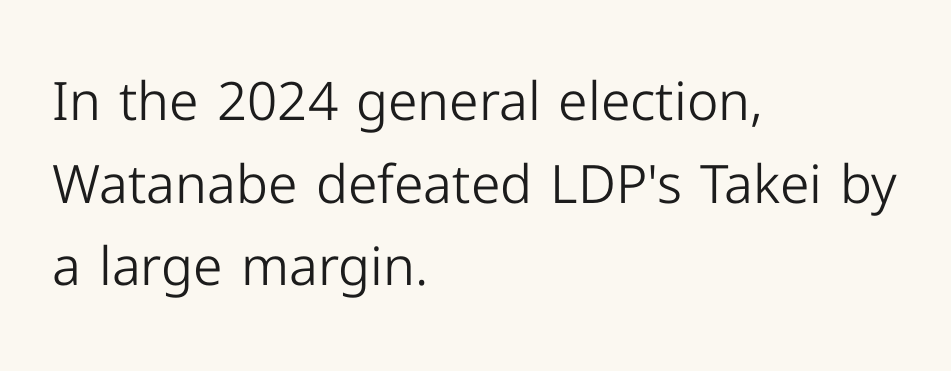
{"serif": "no", "italic": "no", "bold": "no", "weight": "light", "width": "normal", "stroke_contrast": "low", "x_height": "medium", "monospaced": "no", "underline": "no", "align": "left", "line_spacing": "normal", "line_spacing_ratio": 1.56, "letter_spacing": "normal", "letter_spacing_em": 0.0, "glyph_px": 53}
